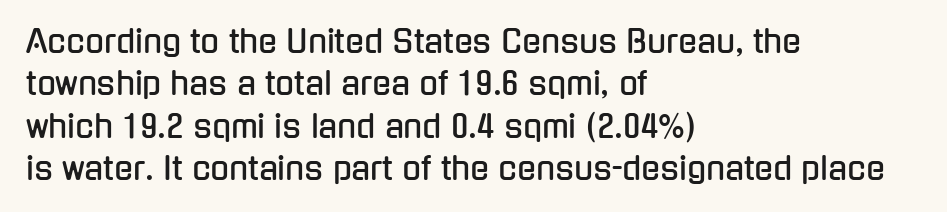
The image shows 31 px condensed sans-serif type, upright; set left-aligned, normal line spacing (1.37x), normal letter spacing, not underlined; low stroke contrast and a medium x-height.
